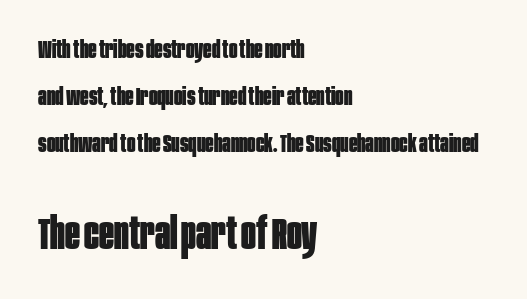
Descender tails drop into unmarked territory. The lettering holds an erect, upright posture throughout. These lines keep a tight, regular rhythm from letter to letter. You could not count columns in this text — the font is proportionally spaced. The rendering uses a bold face; every stroke is thick and dark.
